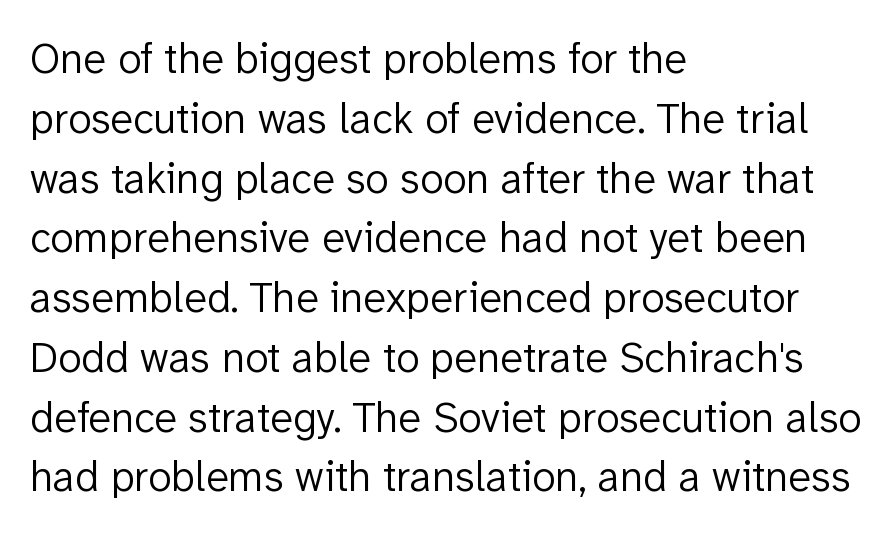
The image shows 43 px light sans-serif type, upright; set left-aligned, normal line spacing (1.39x), normal letter spacing, not underlined; low stroke contrast and a medium x-height.
